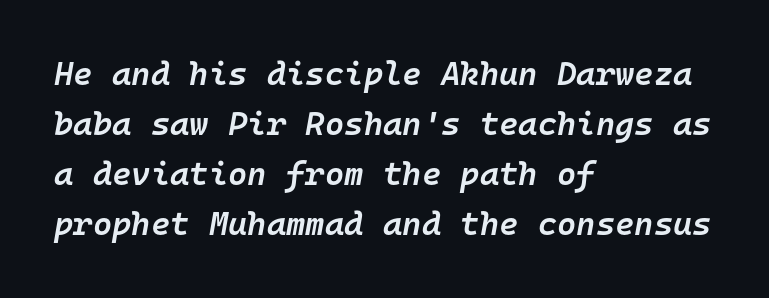
Q: Is the text bold? A: Semi-bold.
Q: Is the text italic (slanted)? A: Yes, it leans right by about 10 degrees.
Q: Is the text underlined? A: No.
Q: How is the paragraph aligned? A: Left-aligned.
Q: Is the spacing between letters normal or unusually wide? A: Normal.
Q: Is the spacing between lines tight, normal or loose? A: Normal.
Q: Width (condensed, normal, or wide)? A: Normal.
Q: Stroke contrast? A: Low.
Q: x-height? A: Medium.
Q: Monospaced? A: Yes.
